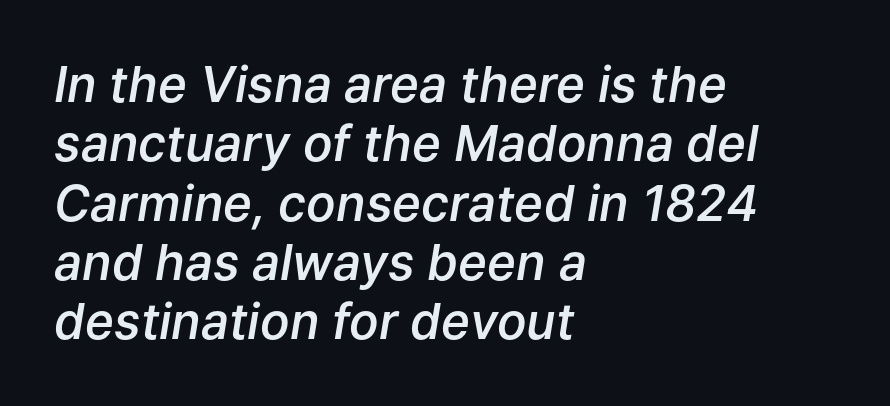
The image shows 49 px semibold type, italic (leaning right); set left-aligned, line spacing 1.21x, normal letter spacing, not underlined; low stroke contrast and a medium x-height.
